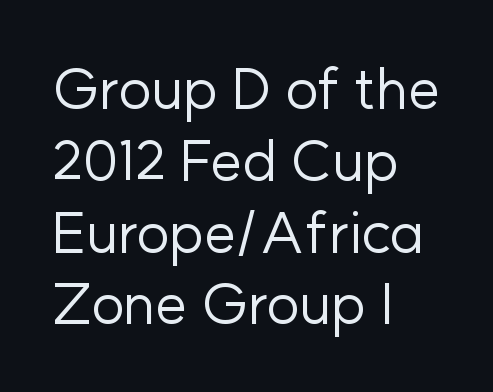
{"serif": "no", "italic": "no", "bold": "no", "weight": "regular", "width": "normal", "stroke_contrast": "low", "x_height": "medium", "monospaced": "no", "underline": "no", "align": "left", "line_spacing": "normal", "line_spacing_ratio": 1.26, "letter_spacing": "normal", "letter_spacing_em": 0.0, "glyph_px": 57}
